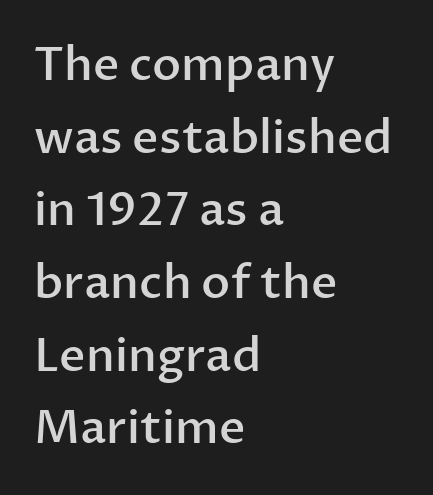
The axis of the letterforms is exactly vertical. The face used here is proportionally spaced, like ordinary book or web type. Does the weight exceed regular? Yes, but only to semibold. The lines sit at an ordinary, default distance from one another. The letters carry no serifs — their stems end cleanly without finishing strokes. Typeset ragged right — the left edge is the straight one.
